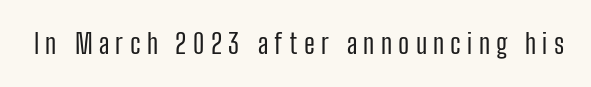
{"italic": "no", "bold": "no", "underline": "no", "letter_spacing": "wide", "letter_spacing_em": 0.23, "glyph_px": 27}
